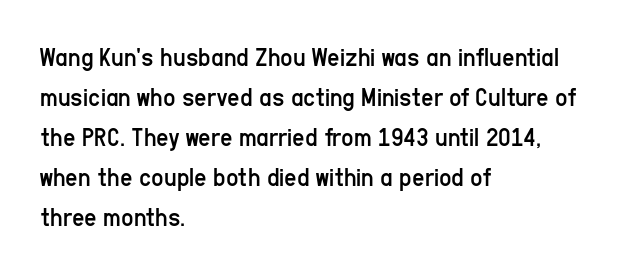
Italic: no, the glyphs are upright roman. Observe the ordinary spacing: letters are neighbours, not strangers. Line spacing here is normal. The zone under the glyphs is completely vacant. These lines stack with their left ends in a neat column.
